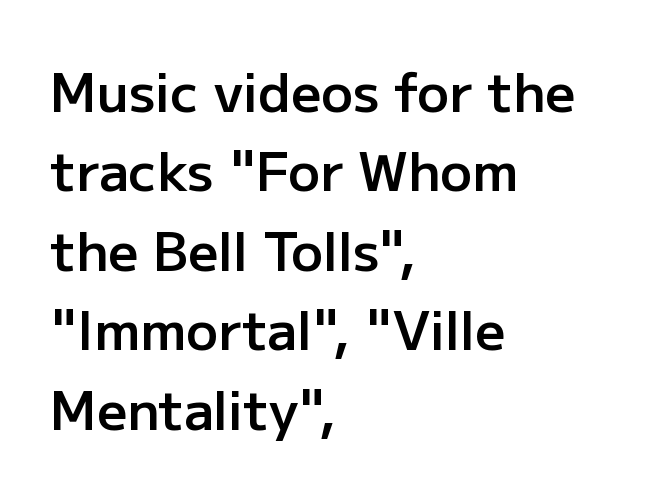
{"serif": "no", "italic": "no", "bold": "semi", "weight": "semibold", "width": "normal", "stroke_contrast": "low", "x_height": "medium", "monospaced": "no", "underline": "no", "align": "left", "line_spacing": "normal", "line_spacing_ratio": 1.5, "letter_spacing": "normal", "letter_spacing_em": 0.0, "glyph_px": 53}
